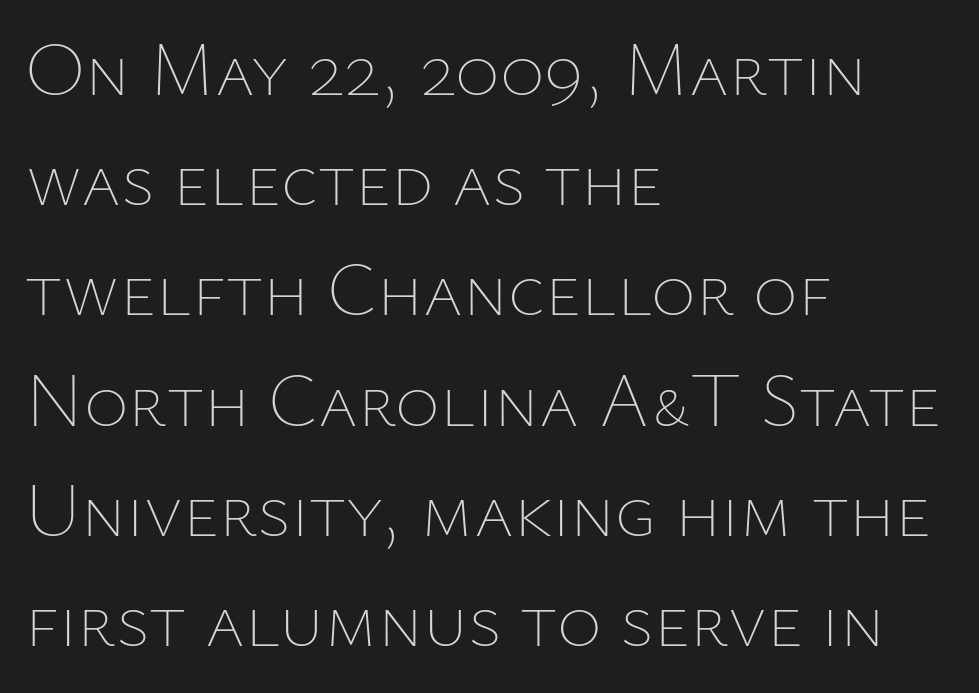
Q: Is the text bold? A: No.
Q: Is the text italic (slanted)? A: No, it is upright.
Q: Is the text underlined? A: No.
Q: How is the paragraph aligned? A: Left-aligned.
Q: Is the spacing between letters normal or unusually wide? A: Normal.
Q: Is the spacing between lines tight, normal or loose? A: Normal.
Q: Width (condensed, normal, or wide)? A: Normal.
Q: Stroke contrast? A: Low.
Q: x-height? A: Medium.
Q: Monospaced? A: No.
